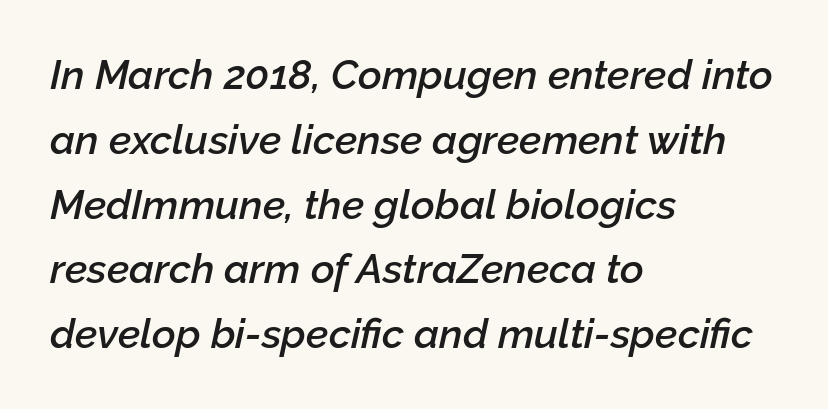
Q: Is the text bold? A: Semi-bold.
Q: Is the text italic (slanted)? A: Yes, it leans right by about 12 degrees.
Q: Is the text underlined? A: No.
Q: How is the paragraph aligned? A: Left-aligned.
Q: Is the spacing between letters normal or unusually wide? A: Normal.
Q: Is the spacing between lines tight, normal or loose? A: Normal.
Q: Width (condensed, normal, or wide)? A: Normal.
Q: Stroke contrast? A: Low.
Q: x-height? A: Medium.
Q: Monospaced? A: No.
